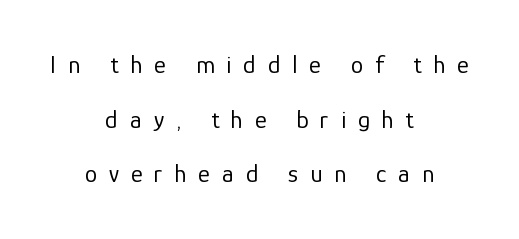
The lettering holds an erect, upright posture throughout. Bold? No — there's no thickening of the strokes. Horizontal bands of white between lines are thick stripes. Spacing between characters has been opened up far beyond the box default.
